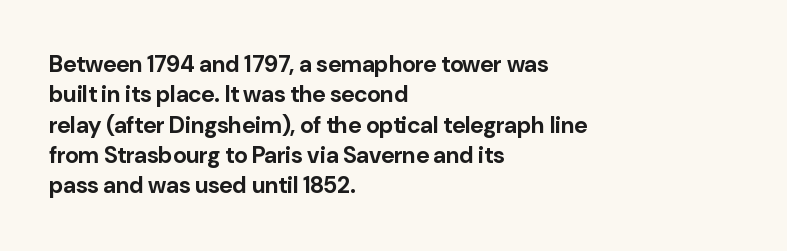
Q: Is the text bold? A: Yes.
Q: Is the text italic (slanted)? A: No, it is upright.
Q: Is the text underlined? A: No.
Q: How is the paragraph aligned? A: Left-aligned.
Q: Is the spacing between letters normal or unusually wide? A: Normal.
Q: Is the spacing between lines tight, normal or loose? A: Normal.
